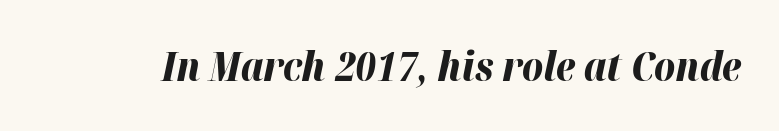
This rendering leaves character spacing at its baseline value. The whole block is typeset with a tilt. Looks like regular typesetting: each glyph gets only the width it needs. The typesetting leans heavy: a genuine bold. A clean baseline with only descenders dipping below it.
